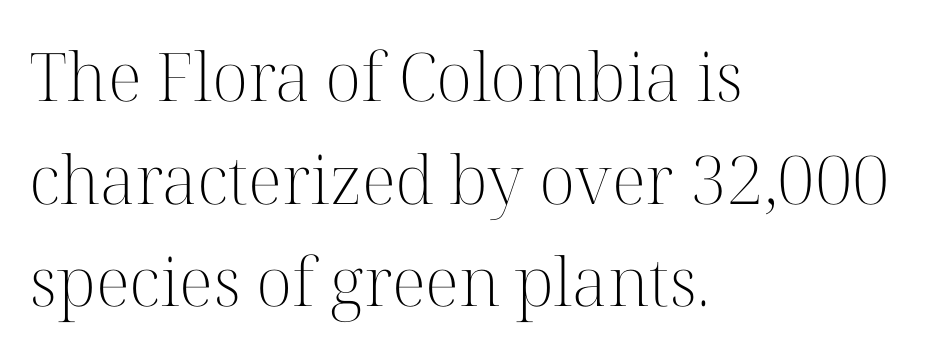
The image shows 67 px light serif type, upright; set left-aligned, normal line spacing (1.53x), normal letter spacing, not underlined; high stroke contrast and a medium x-height.
